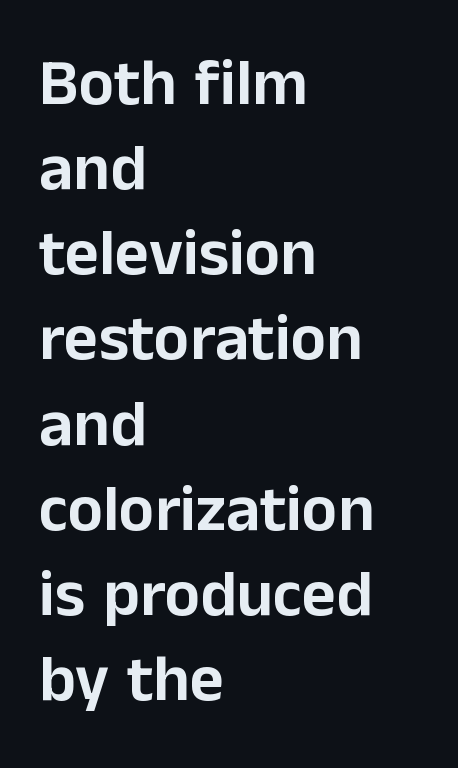
{"serif": "no", "italic": "no", "width": "normal", "stroke_contrast": "low", "x_height": "medium", "monospaced": "no", "underline": "no", "align": "left", "line_spacing": "normal", "line_spacing_ratio": 1.29, "letter_spacing": "normal", "letter_spacing_em": 0.0, "glyph_px": 66}
